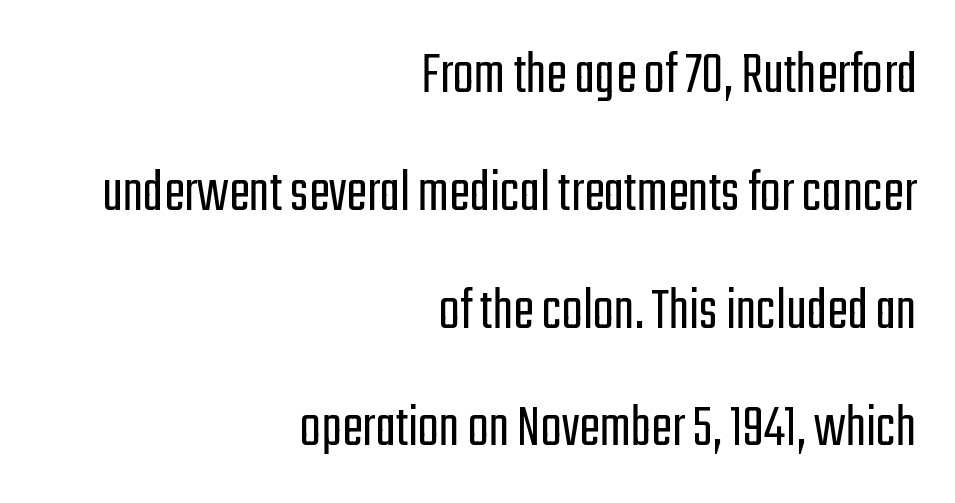
The image shows 62 px light, condensed sans-serif type, upright; set right-aligned, loose line spacing (1.9x), normal letter spacing, not underlined; low stroke contrast and a medium x-height.
